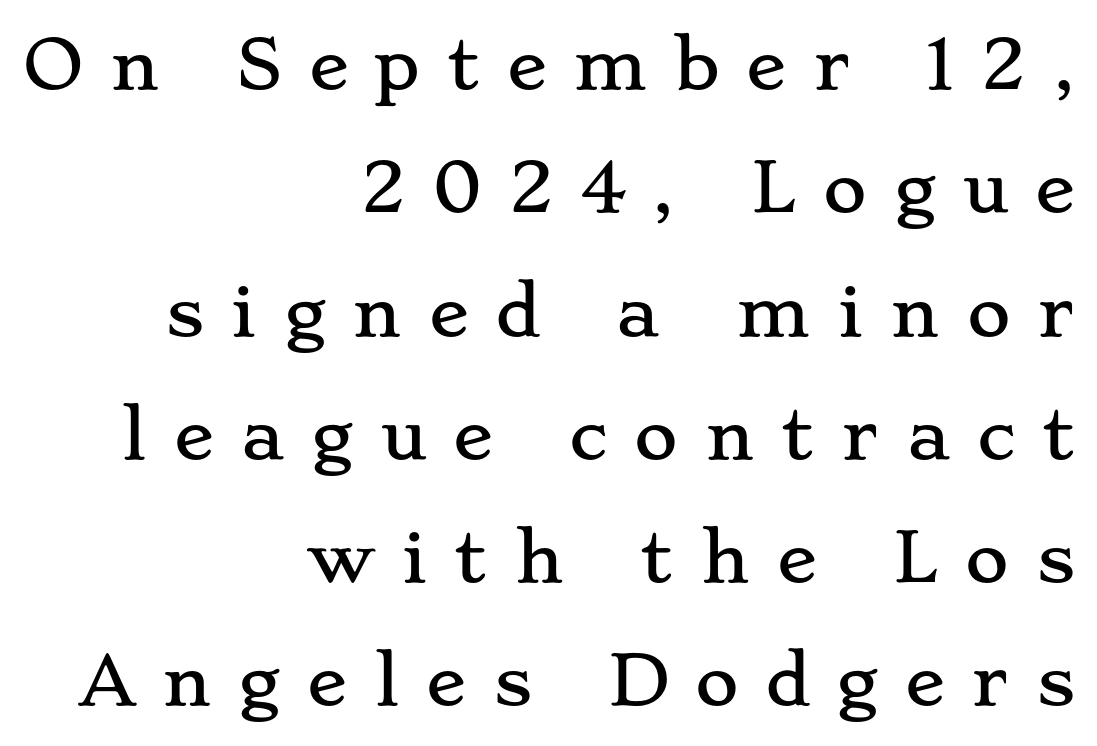
The image shows 67 px wide serif type, upright; set right-aligned, line spacing 1.84x, unusually wide letter spacing (+0.4 em), not underlined; low stroke contrast and a small x-height.
